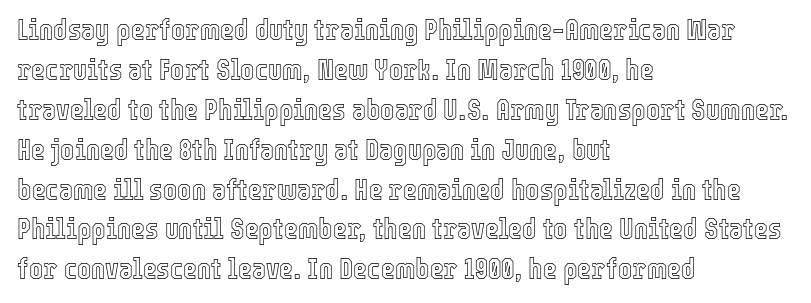
{"italic": "no", "width": "condensed", "x_height": "medium", "monospaced": "no", "underline": "no", "align": "left", "line_spacing": "normal", "line_spacing_ratio": 1.33, "letter_spacing": "normal", "letter_spacing_em": 0.0, "glyph_px": 30}
